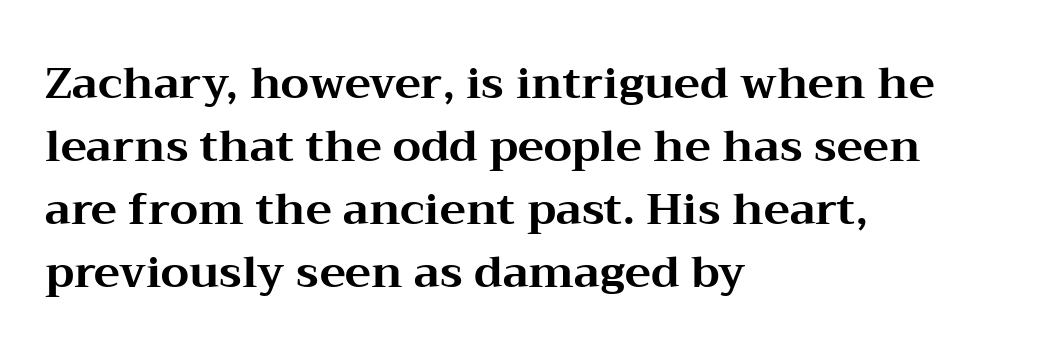
{"serif": "yes", "italic": "no", "bold": "yes", "weight": "bold", "width": "wide", "stroke_contrast": "medium", "x_height": "medium", "monospaced": "no", "underline": "no", "align": "left", "line_spacing": "normal", "line_spacing_ratio": 1.43, "letter_spacing": "normal", "letter_spacing_em": 0.0, "glyph_px": 44}
